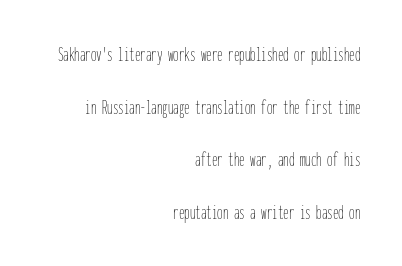
{"italic": "no", "bold": "no", "underline": "no", "align": "right", "line_spacing": "loose", "line_spacing_ratio": 2.39, "letter_spacing": "normal", "letter_spacing_em": 0.0, "glyph_px": 22}
